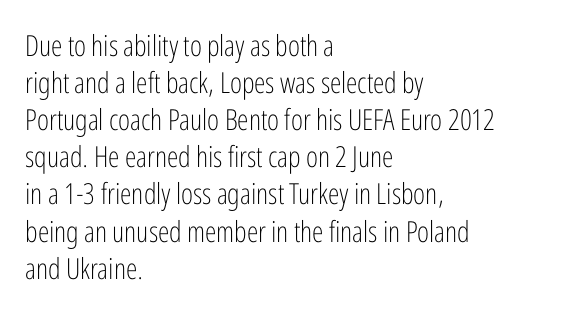
The image shows 29 px light, condensed sans-serif type, upright; set left-aligned, normal line spacing (1.28x), normal letter spacing, not underlined; low stroke contrast and a medium x-height.
